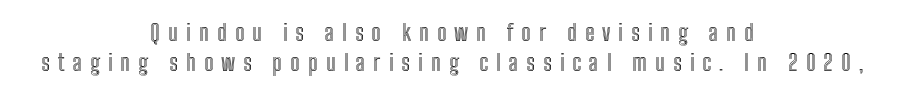
{"italic": "no", "underline": "no", "align": "center", "line_spacing": "normal", "line_spacing_ratio": 1.38, "letter_spacing": "wide", "letter_spacing_em": 0.37, "glyph_px": 22}
